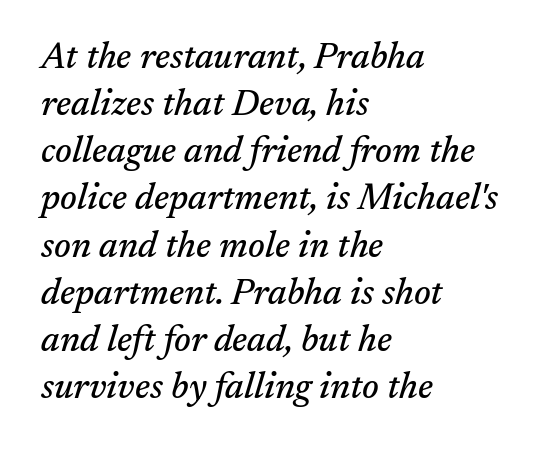
Nobody touched the tracking dial on this one. Italic? Definitely — the glyphs are oblique. Small tapered or slab feet sit at the stroke ends, so this counts as serif. Plain, unruled lines of type.
